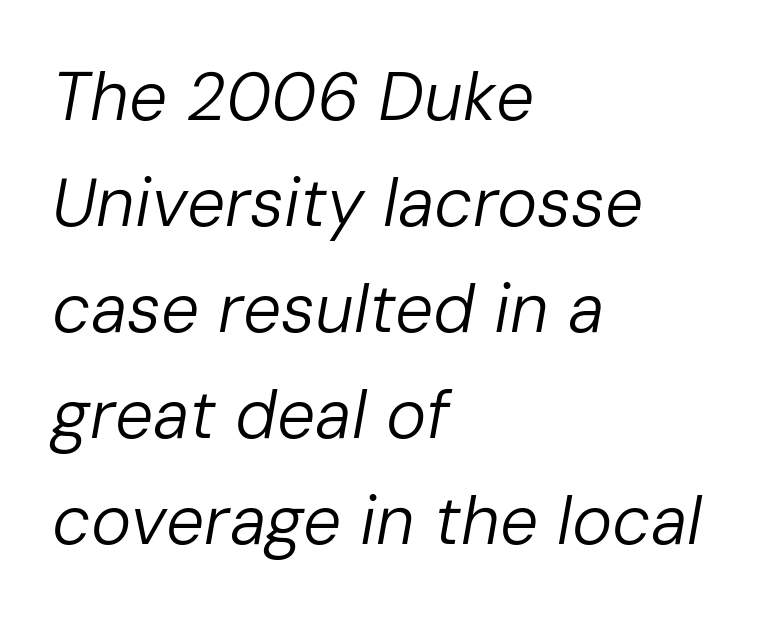
{"italic": "yes", "lean": "right", "slant_degrees": 10, "bold": "no", "weight": "regular", "width": "normal", "stroke_contrast": "low", "x_height": "medium", "monospaced": "no", "underline": "no", "align": "left", "line_spacing": "normal", "line_spacing_ratio": 1.56, "letter_spacing": "normal", "letter_spacing_em": 0.0, "glyph_px": 68}
